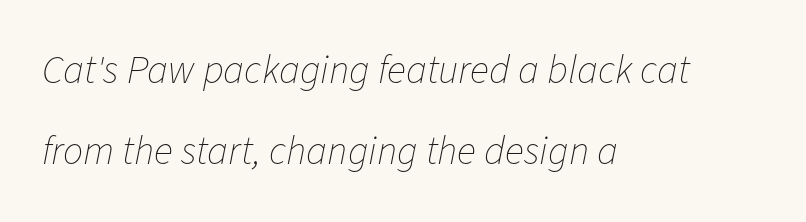
The image shows 40 px thin type, italic (leaning right); set left-aligned, loose line spacing (2.02x), normal letter spacing, not underlined; low stroke contrast and a medium x-height.
